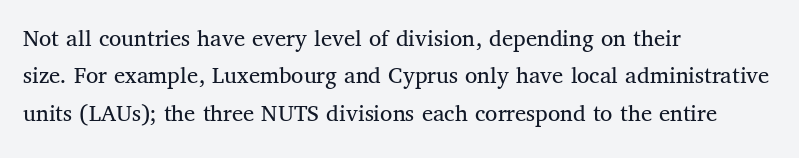
Q: Is the text bold? A: No.
Q: Is the text italic (slanted)? A: No, it is upright.
Q: Is the text underlined? A: No.
Q: How is the paragraph aligned? A: Left-aligned.
Q: Is the spacing between letters normal or unusually wide? A: Normal.
Q: Is the spacing between lines tight, normal or loose? A: Normal.
